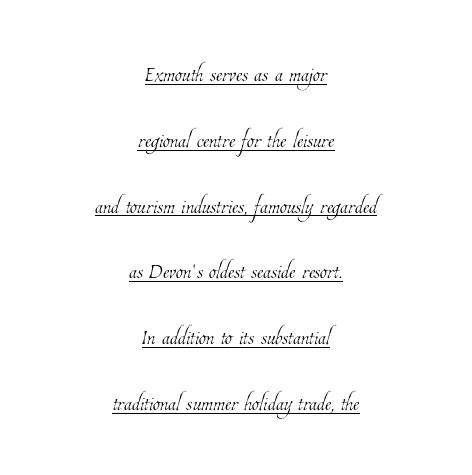
{"bold": "no", "weight": "thin", "width": "condensed", "stroke_contrast": "low", "x_height": "medium", "monospaced": "no", "underline": "yes", "align": "center", "line_spacing": "loose", "line_spacing_ratio": 2.27, "letter_spacing": "normal", "letter_spacing_em": 0.0, "glyph_px": 29}
